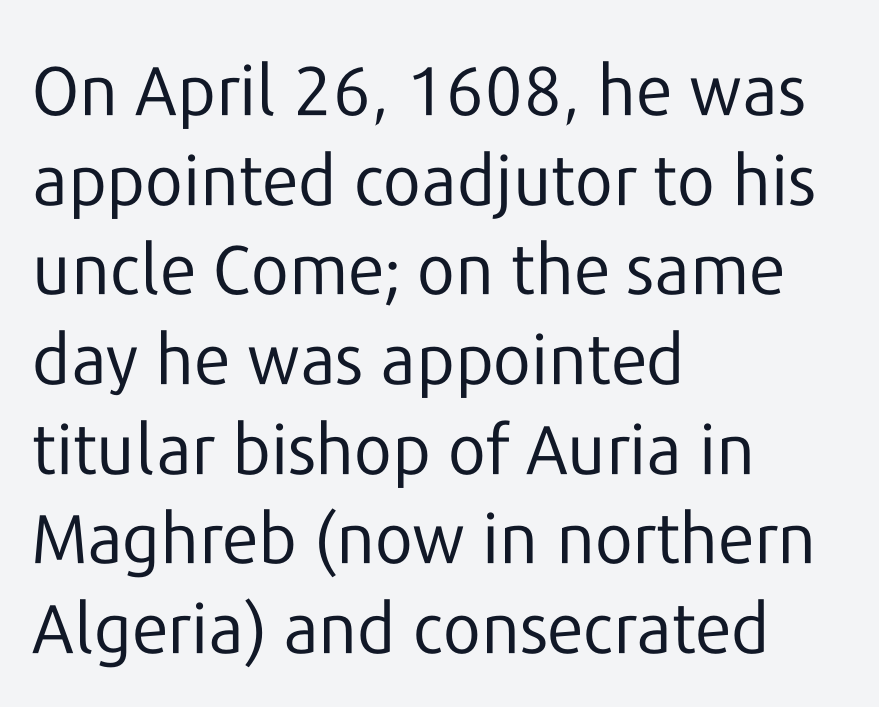
The image shows 69 px regular-weight sans-serif type, upright; set left-aligned, normal line spacing (1.3x), normal letter spacing, not underlined; low stroke contrast and a medium x-height.
